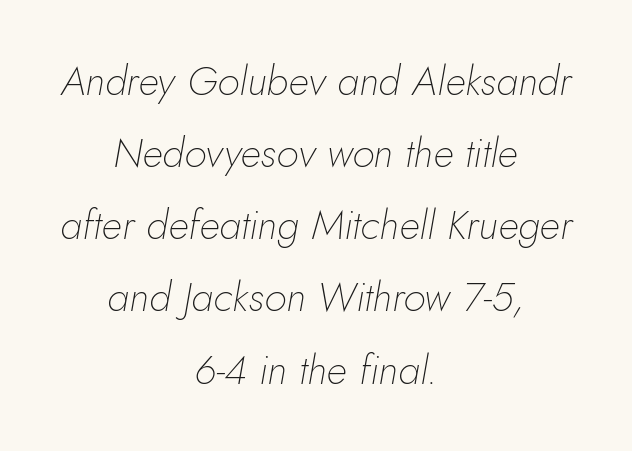
{"italic": "yes", "lean": "right", "slant_degrees": 10, "bold": "no", "weight": "thin", "width": "normal", "stroke_contrast": "low", "x_height": "small", "monospaced": "no", "underline": "no", "align": "center", "line_spacing_ratio": 1.76, "letter_spacing": "normal", "letter_spacing_em": 0.0, "glyph_px": 41}
